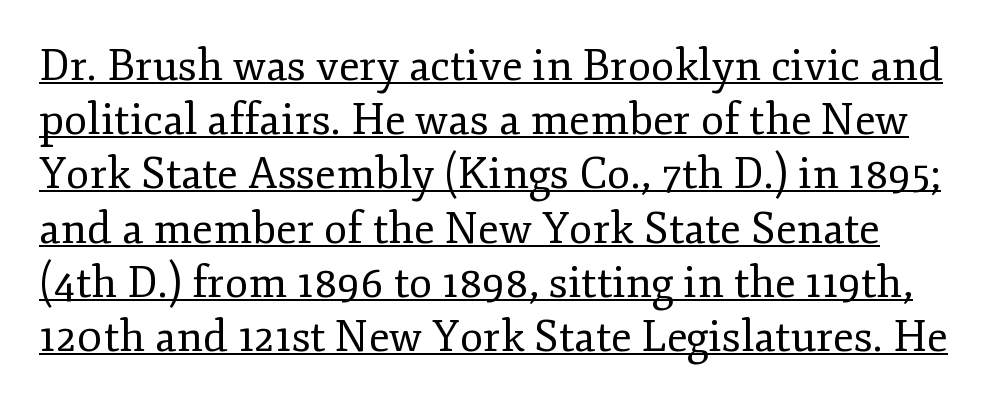
Spacing verdict: proportional, widths tailored to each character. You could call the tracking neutral — neither tight nor loose. What's the leading like? Ordinary, nothing unusual. The specimen includes a rule beneath the text block's lines. A light-to-regular cut is what we see here.
